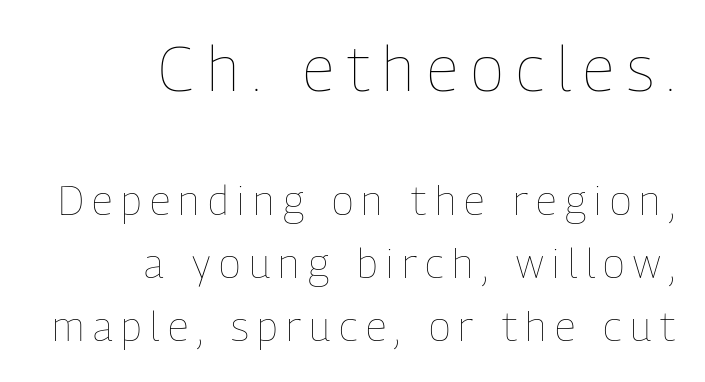
Notice how the passage keeps a crisp vertical edge on the right only. Character widths vary here, with narrow letters taking less room than wide ones. Is the lower block the larger one? No — the upper block carries the bigger type. Characters follow at a spacing far wider than the type designer built in.
